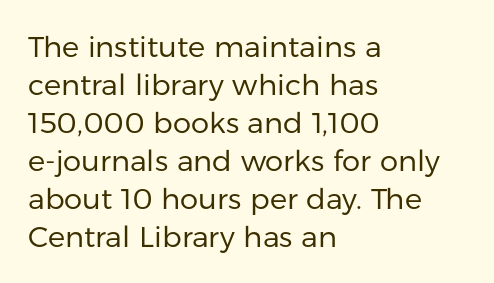
The font sits on the lighter half of the weight spectrum, regular included. The space between consecutive lines is moderate. Proportional: the letters do not fall into vertical columns. Unmarked baselines from the first word to the last.
